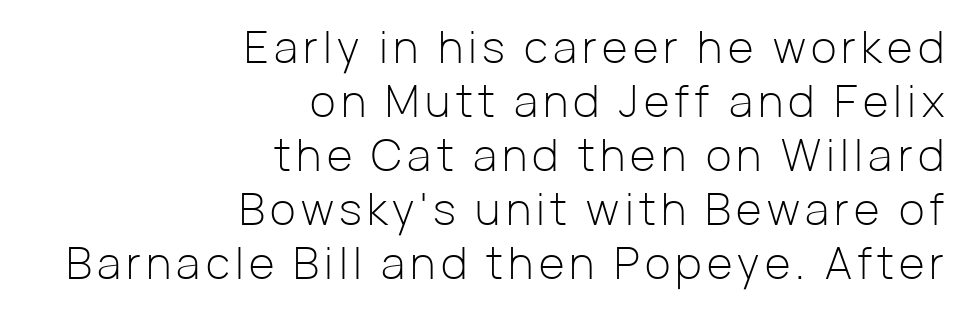
{"serif": "no", "italic": "no", "bold": "no", "weight": "light", "width": "normal", "stroke_contrast": "low", "x_height": "medium", "monospaced": "no", "underline": "no", "align": "right", "line_spacing_ratio": 1.23, "glyph_px": 44}
